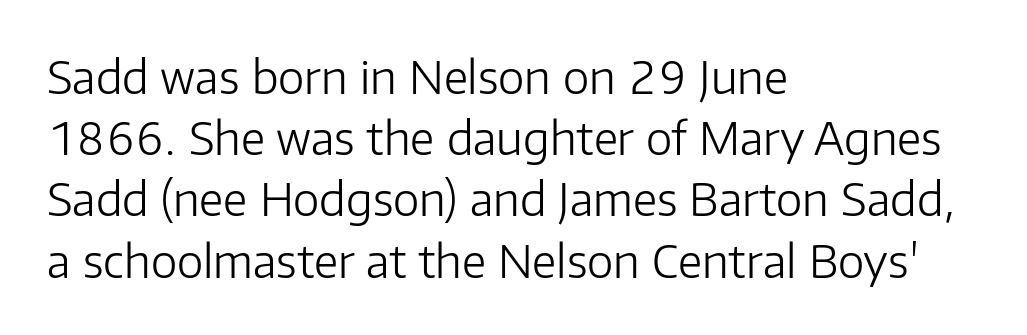
{"serif": "no", "italic": "no", "bold": "no", "weight": "light", "width": "normal", "stroke_contrast": "low", "x_height": "medium", "monospaced": "no", "underline": "no", "align": "left", "line_spacing": "normal", "line_spacing_ratio": 1.36, "letter_spacing": "normal", "letter_spacing_em": 0.0, "glyph_px": 45}
